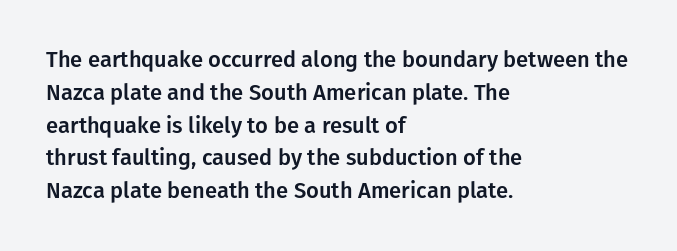
The specimen omits any rule beneath the text block's lines. Is the letter spacing exaggerated? No — it looks like the ordinary default. The typography opts for an upright posture over an oblique one. The rag falls on the right side of this text block. Baseline-to-baseline distance is the conventional proportion of letter height.
